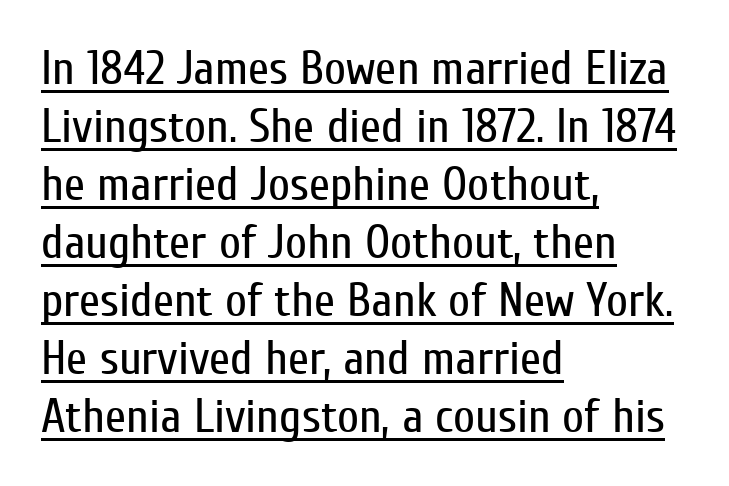
Q: Is the text bold? A: No.
Q: Is the text italic (slanted)? A: No, it is upright.
Q: Is the typeface a serif or a sans-serif typeface? A: Sans-serif.
Q: Is the text underlined? A: Yes.
Q: How is the paragraph aligned? A: Left-aligned.
Q: Is the spacing between letters normal or unusually wide? A: Normal.
Q: Width (condensed, normal, or wide)? A: Condensed.
Q: Stroke contrast? A: Low.
Q: x-height? A: Medium.
Q: Monospaced? A: No.
